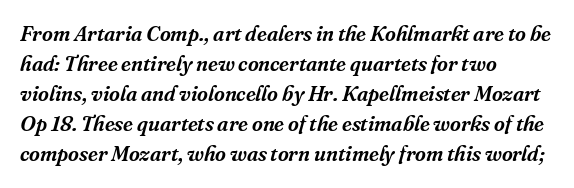
The image shows 21 px text type, italic (leaning right); set left-aligned, normal line spacing (1.43x), normal letter spacing, not underlined.
